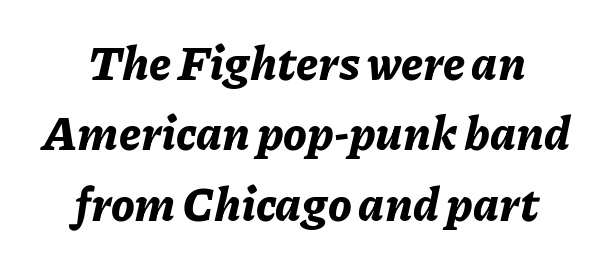
Caption: standard tracking, unaltered. The specimen reads as italic at a glance. The passage is arranged like a title page — every line centered. Do the characters align in a grid? No, the font is proportional.
